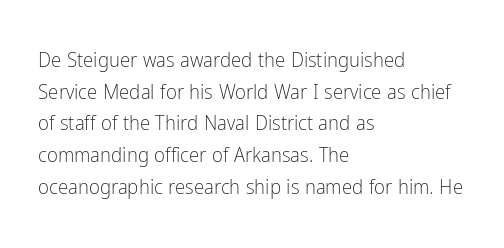
Q: Is the text bold? A: No.
Q: Is the text italic (slanted)? A: No, it is upright.
Q: Is the text underlined? A: No.
Q: How is the paragraph aligned? A: Left-aligned.
Q: Is the spacing between letters normal or unusually wide? A: Normal.
Q: Is the spacing between lines tight, normal or loose? A: Normal.
